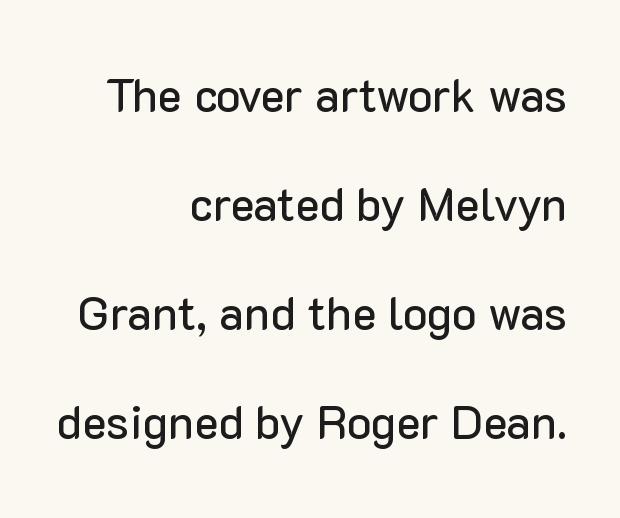
{"serif": "no", "italic": "no", "width": "normal", "stroke_contrast": "low", "x_height": "medium", "monospaced": "no", "underline": "no", "align": "right", "line_spacing": "loose", "line_spacing_ratio": 2.37, "letter_spacing": "normal", "letter_spacing_em": 0.0, "glyph_px": 46}
